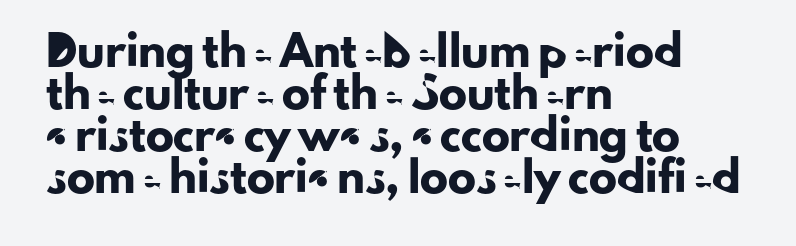
The image shows 28 px sans-serif type, upright; set left-aligned, normal line spacing (1.5x), normal letter spacing, not underlined; low stroke contrast and a small x-height.
